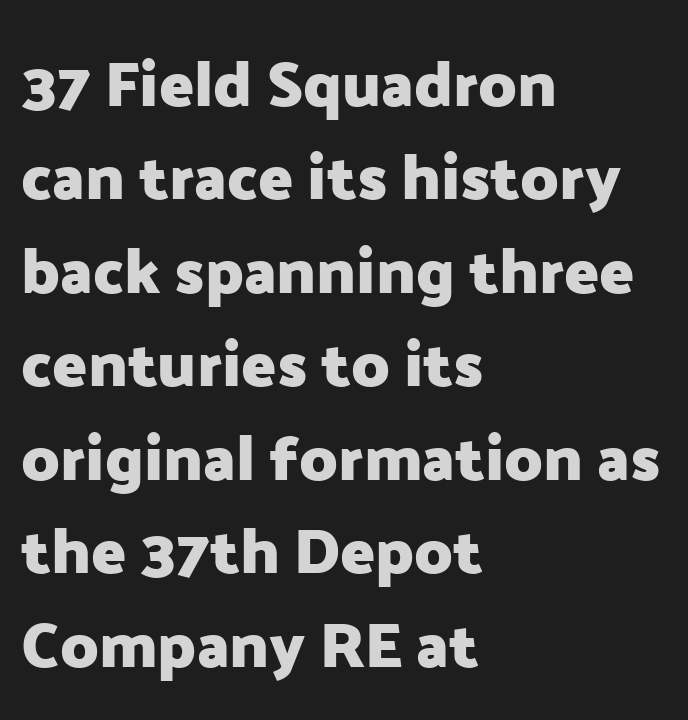
Do the letters lean? They stand straight. Any mark beneath the type? The region is blank. The passage shown is emphatically bold. Rows of type keep a routine distance in the vertical direction.
